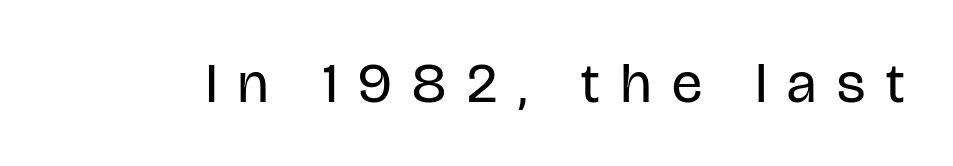
Q: Is the text bold? A: No.
Q: Is the text italic (slanted)? A: No, it is upright.
Q: Is the typeface a serif or a sans-serif typeface? A: Sans-serif.
Q: Is the text underlined? A: No.
Q: Is the spacing between letters normal or unusually wide? A: Unusually wide.
Q: Width (condensed, normal, or wide)? A: Condensed.
Q: Stroke contrast? A: Low.
Q: x-height? A: Large.
Q: Monospaced? A: No.
